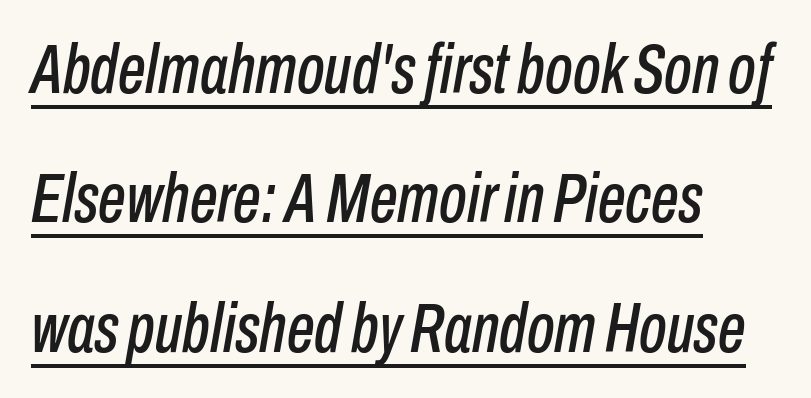
{"italic": "yes", "lean": "right", "slant_degrees": 10, "width": "condensed", "stroke_contrast": "low", "x_height": "medium", "monospaced": "no", "underline": "yes", "align": "left", "line_spacing_ratio": 1.85, "letter_spacing": "normal", "letter_spacing_em": 0.0, "glyph_px": 70}
